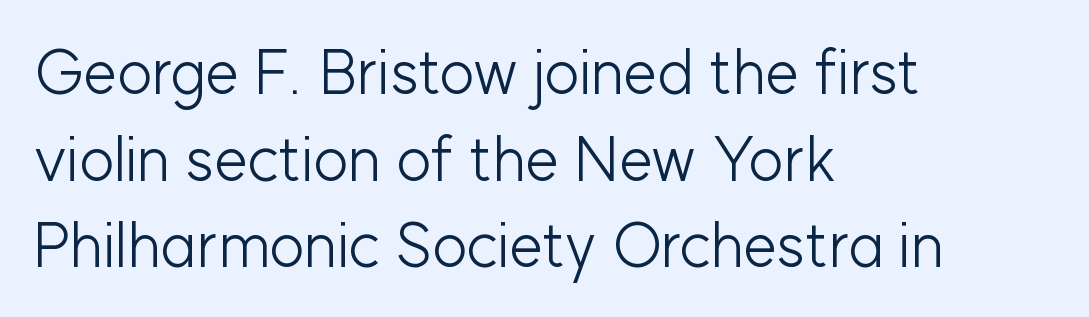
Note the varied advance widths — an 'i' is clearly narrower than an 'm'. The font sits on the lighter half of the weight spectrum, regular included. Characters follow at the spacing the type designer built in. Check under the words: just untouched page.
